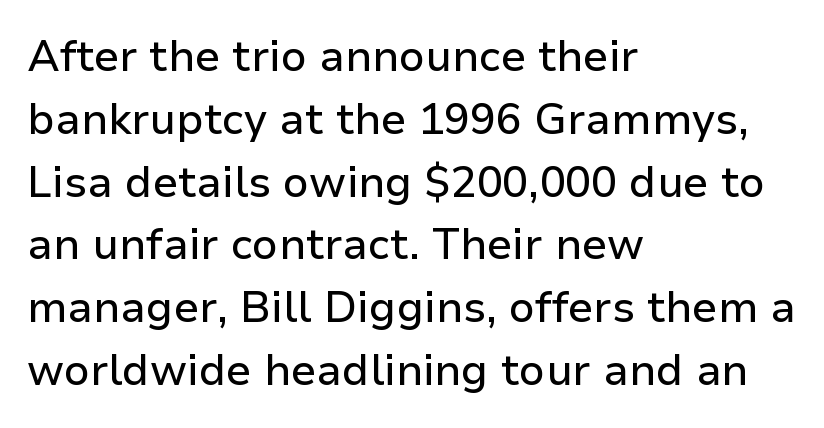
The image shows 43 px sans-serif type, upright; set left-aligned, normal line spacing (1.46x), normal letter spacing, not underlined; low stroke contrast and a medium x-height.
